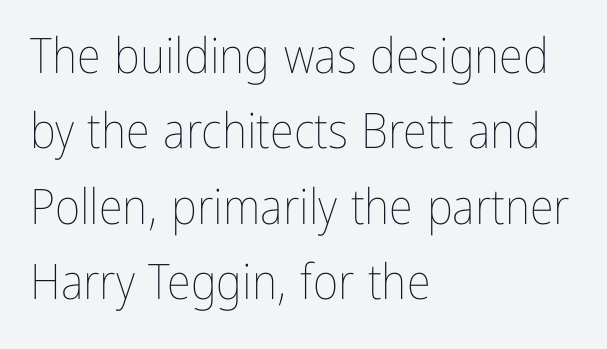
{"italic": "no", "bold": "no", "weight": "thin", "width": "condensed", "stroke_contrast": "low", "x_height": "medium", "monospaced": "no", "underline": "no", "align": "left", "line_spacing": "normal", "line_spacing_ratio": 1.54, "letter_spacing": "normal", "letter_spacing_em": 0.0, "glyph_px": 49}
